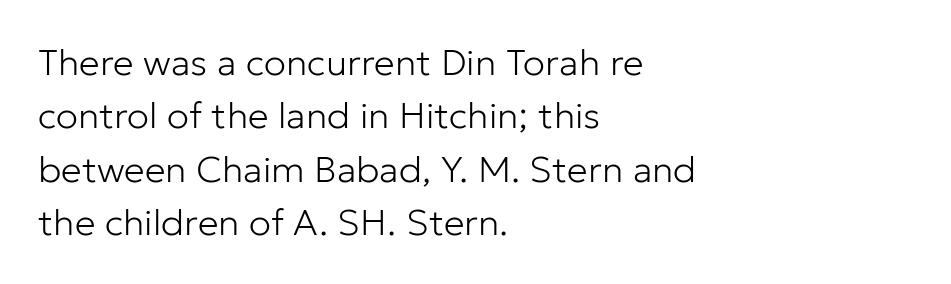
You could not count columns in this text — the font is proportionally spaced. The compositor pushed each line to the left boundary. Is there much room between lines? A standard amount, neither cramped nor airy. Words float on clear page, feet unadorned. No extra ink here — the face is not bold. Is there any slant? The stems are plumb.
